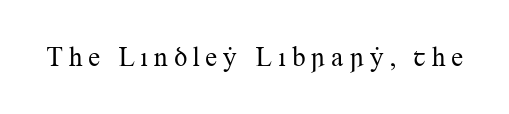
The image shows 27 px text type, upright; set not underlined.
